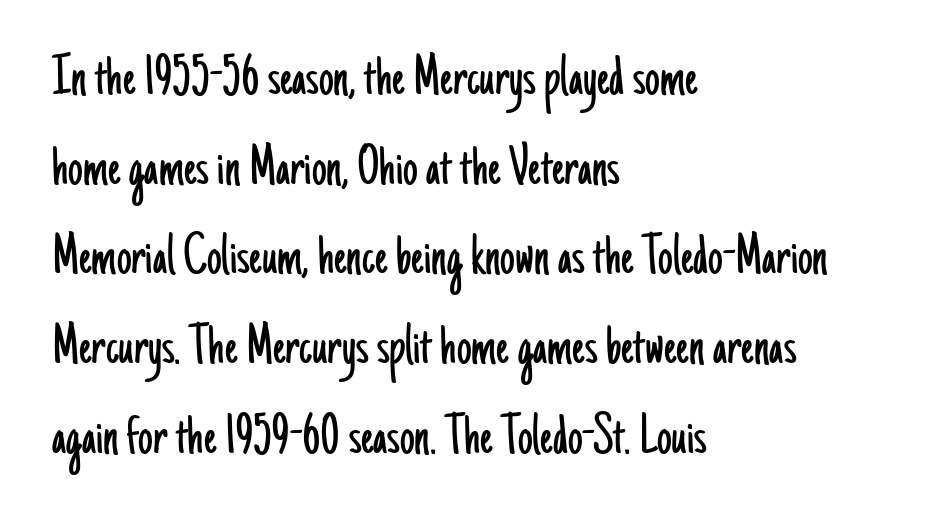
Q: Is the text bold? A: No.
Q: Is the text italic (slanted)? A: No, it is upright.
Q: Is the typeface a serif or a sans-serif typeface? A: Sans-serif.
Q: Is the text underlined? A: No.
Q: How is the paragraph aligned? A: Left-aligned.
Q: Is the spacing between letters normal or unusually wide? A: Normal.
Q: Is the spacing between lines tight, normal or loose? A: Normal.
Q: Width (condensed, normal, or wide)? A: Condensed.
Q: Stroke contrast? A: Low.
Q: x-height? A: Small.
Q: Monospaced? A: No.
